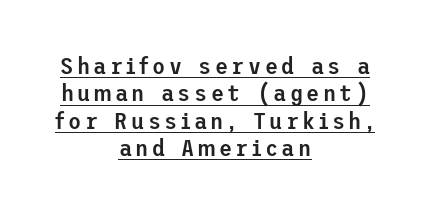
{"italic": "no", "bold": "semi", "underline": "yes", "align": "center", "line_spacing": "tight", "line_spacing_ratio": 1.14, "glyph_px": 24}
